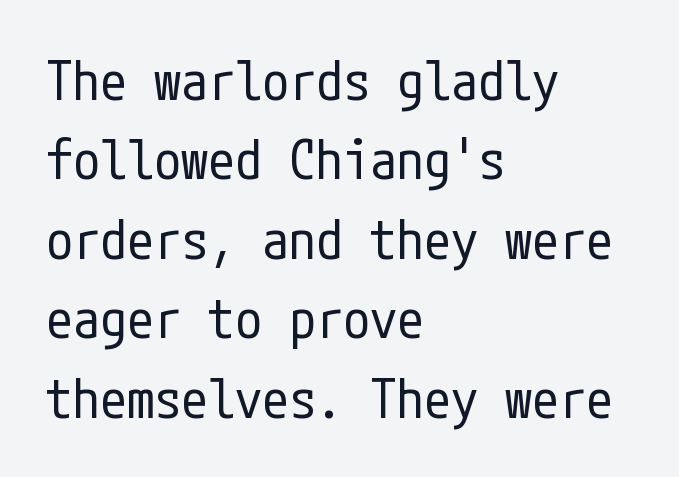
Q: Is the text bold? A: No.
Q: Is the text italic (slanted)? A: No, it is upright.
Q: Is the typeface a serif or a sans-serif typeface? A: Sans-serif.
Q: Is the text underlined? A: No.
Q: How is the paragraph aligned? A: Left-aligned.
Q: Is the spacing between letters normal or unusually wide? A: Normal.
Q: Is the spacing between lines tight, normal or loose? A: Normal.
Q: Width (condensed, normal, or wide)? A: Condensed.
Q: Stroke contrast? A: Low.
Q: x-height? A: Medium.
